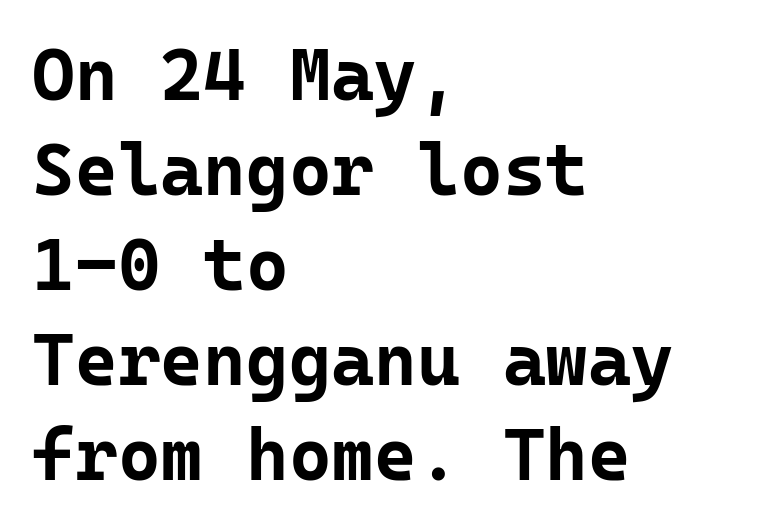
{"serif": "no", "italic": "no", "bold": "yes", "weight": "bold", "width": "normal", "stroke_contrast": "low", "x_height": "medium", "monospaced": "yes", "underline": "no", "align": "left", "line_spacing": "normal", "line_spacing_ratio": 1.3, "letter_spacing": "normal", "letter_spacing_em": 0.0, "glyph_px": 73}
